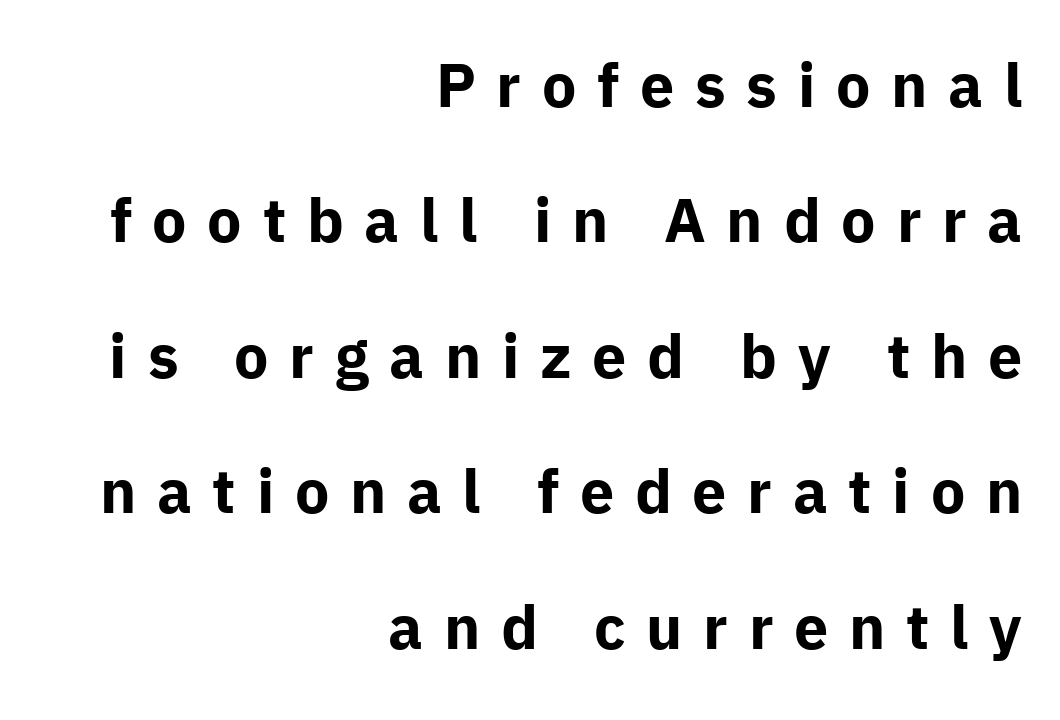
Q: Is the text bold? A: Yes.
Q: Is the text italic (slanted)? A: No, it is upright.
Q: Is the typeface a serif or a sans-serif typeface? A: Sans-serif.
Q: Is the text underlined? A: No.
Q: How is the paragraph aligned? A: Right-aligned.
Q: Is the spacing between letters normal or unusually wide? A: Unusually wide.
Q: Is the spacing between lines tight, normal or loose? A: Loose.
Q: Width (condensed, normal, or wide)? A: Normal.
Q: Stroke contrast? A: Low.
Q: x-height? A: Medium.
Q: Monospaced? A: No.
